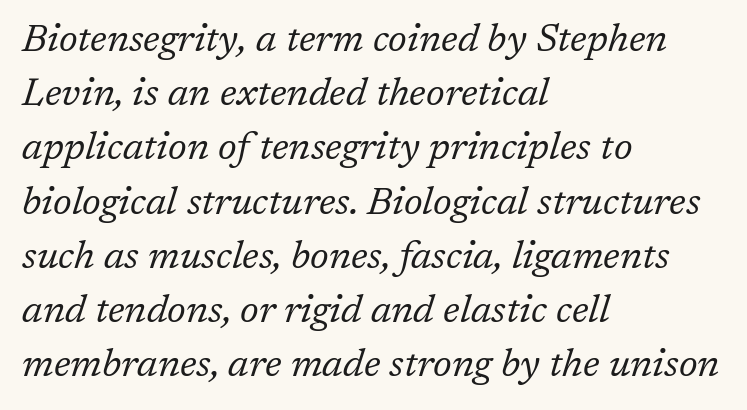
The image shows 39 px regular-weight serif type, italic (leaning right); set left-aligned, normal line spacing (1.39x), normal letter spacing, not underlined; low stroke contrast and a medium x-height.
